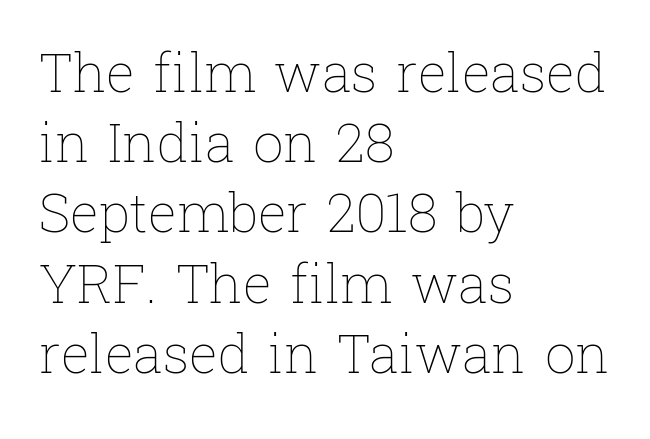
The image shows 54 px thin type, upright; set left-aligned, normal line spacing (1.3x), normal letter spacing, not underlined; low stroke contrast and a medium x-height.
